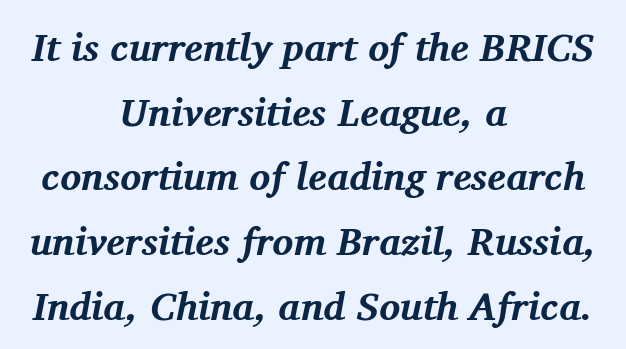
The area under the type is left untouched. The specimen reads as italic at a glance. Observe the serifs anchoring each vertical stroke in this sample. The type is set solid horizontally, with unmodified tracking. How heavy is the stroke? Heavy — this is a bold. Regarding leading, the lines here are spaced in the standard way.
